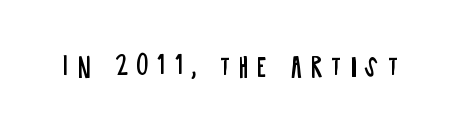
Q: Is the text bold? A: No.
Q: Is the text italic (slanted)? A: No, it is upright.
Q: Is the text underlined? A: No.
Q: Is the spacing between letters normal or unusually wide? A: Unusually wide.
